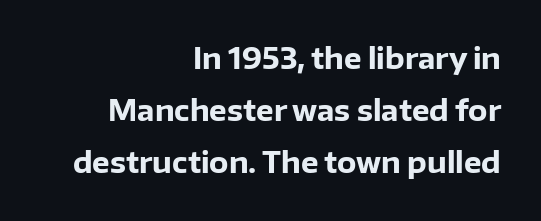
The image shows 28 px heavy sans-serif type, upright; set right-aligned, line spacing 1.86x, normal letter spacing, not underlined; low stroke contrast and a medium x-height.
